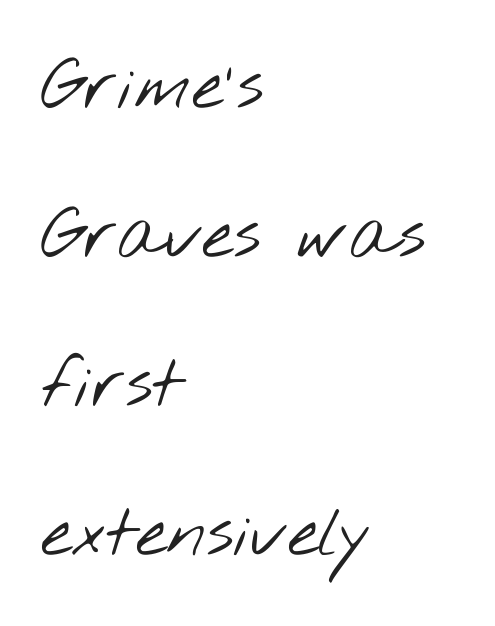
Q: Is the text bold? A: No.
Q: Is the typeface a serif or a sans-serif typeface? A: Sans-serif.
Q: Is the text underlined? A: No.
Q: How is the paragraph aligned? A: Left-aligned.
Q: Is the spacing between letters normal or unusually wide? A: Normal.
Q: Is the spacing between lines tight, normal or loose? A: Loose.
Q: Width (condensed, normal, or wide)? A: Wide.
Q: Stroke contrast? A: Low.
Q: x-height? A: Small.
Q: Monospaced? A: No.
